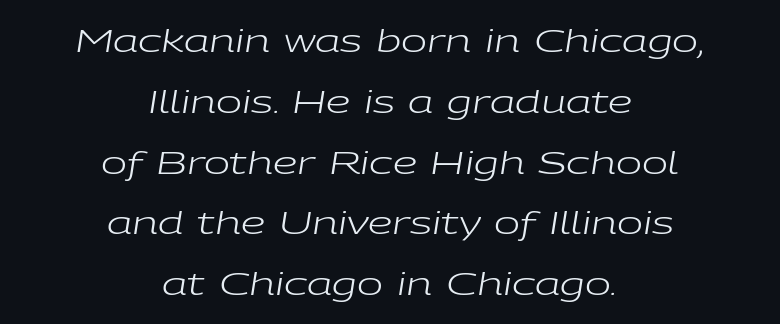
{"italic": "yes", "lean": "right", "slant_degrees": 9, "bold": "no", "weight": "regular", "width": "wide", "stroke_contrast": "low", "x_height": "medium", "monospaced": "no", "underline": "no", "align": "center", "line_spacing": "loose", "line_spacing_ratio": 1.96, "letter_spacing": "normal", "letter_spacing_em": 0.0, "glyph_px": 31}
